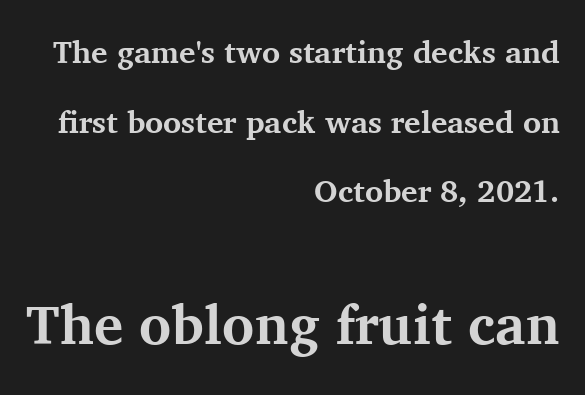
The image shows 55 px bold serif type, upright; set right-aligned, loose line spacing (2.25x), normal letter spacing, not underlined; the second (bottom) block is 1.77x larger; medium stroke contrast and a medium x-height.
